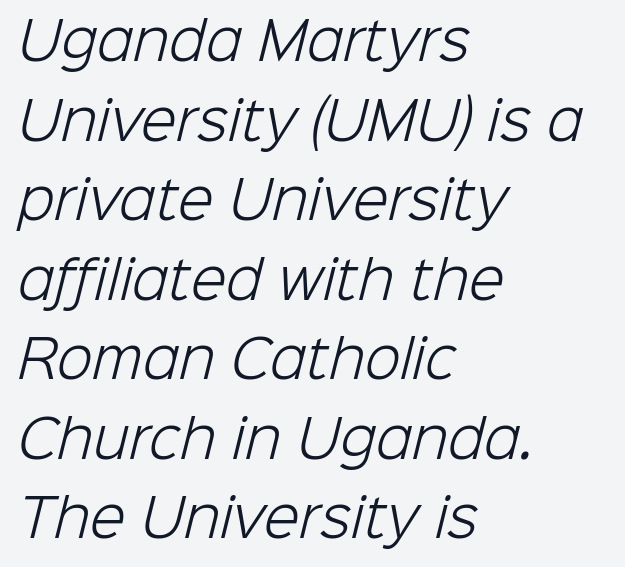
The gaps between neighbouring characters are ordinary and unremarkable. Does the type have serifs? No, each stem ends abruptly. Rule under the text: the space is simply empty. Whoever set this chose a conventional vertical rhythm. The typesetting does not lean heavy: it is not bold.
